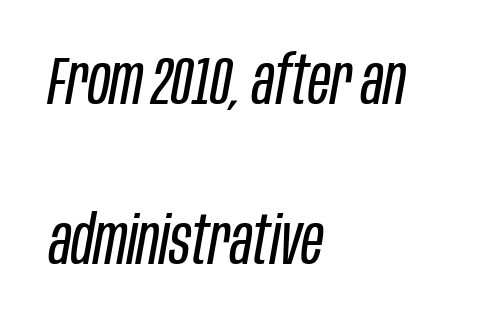
{"italic": "yes", "lean": "right", "slant_degrees": 10, "bold": "no", "weight": "regular", "width": "condensed", "stroke_contrast": "low", "x_height": "large", "monospaced": "no", "underline": "no", "align": "left", "line_spacing": "loose", "line_spacing_ratio": 2.35, "letter_spacing": "normal", "letter_spacing_em": 0.0, "glyph_px": 68}
